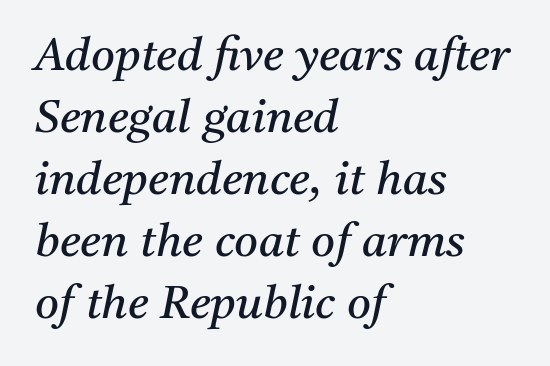
The image shows 46 px regular-weight serif type, italic (leaning right); set left-aligned, normal line spacing (1.35x), normal letter spacing, not underlined; medium stroke contrast and a medium x-height.
